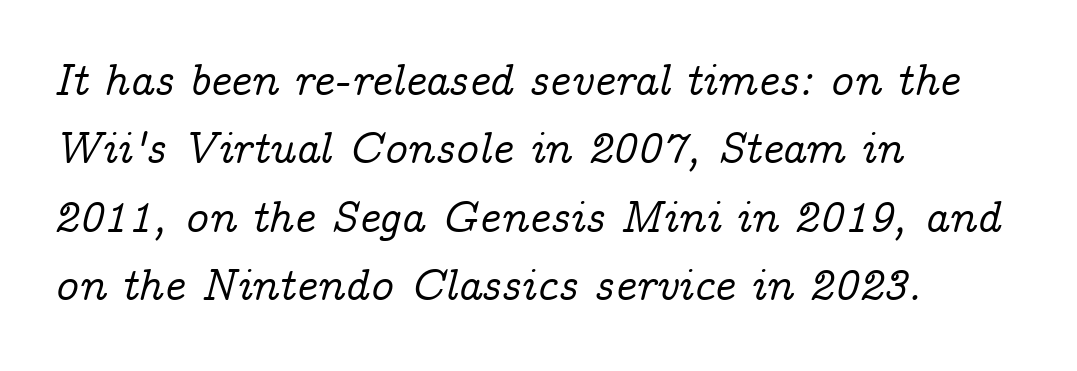
Q: Is the text italic (slanted)? A: Yes, it leans right by about 14 degrees.
Q: Is the typeface a serif or a sans-serif typeface? A: Serif.
Q: Is the text underlined? A: No.
Q: How is the paragraph aligned? A: Left-aligned.
Q: Is the spacing between letters normal or unusually wide? A: Normal.
Q: Is the spacing between lines tight, normal or loose? A: Normal.
Q: Width (condensed, normal, or wide)? A: Normal.
Q: Stroke contrast? A: Low.
Q: x-height? A: Medium.
Q: Monospaced? A: No.
